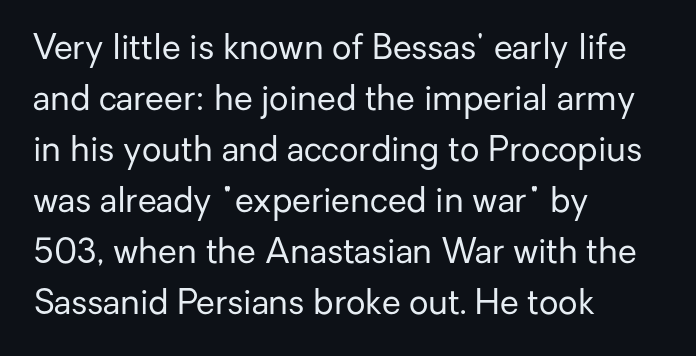
Grotesque or geometric, the face here clearly has no serifs. This is the regular roman posture of the typeface. The face used here is proportionally spaced, like ordinary book or web type. Inter-character spacing is left at the font's built-in metrics. Underlining? Definitely not there.
